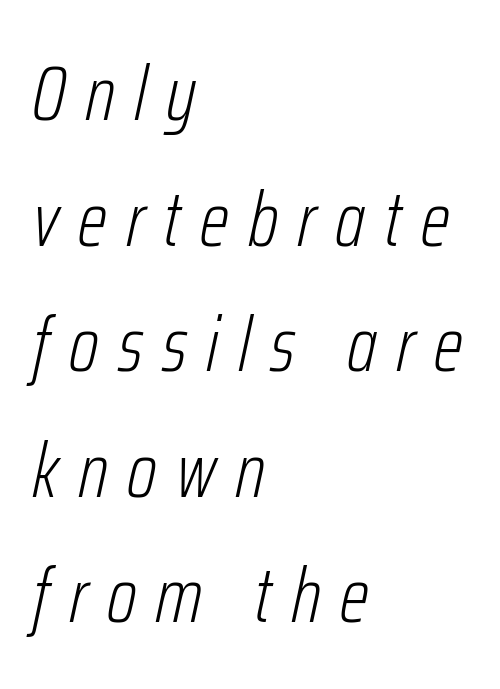
{"italic": "yes", "lean": "right", "slant_degrees": 12, "bold": "no", "weight": "light", "width": "condensed", "stroke_contrast": "low", "x_height": "medium", "monospaced": "no", "underline": "no", "align": "left", "line_spacing": "normal", "line_spacing_ratio": 1.63, "letter_spacing": "wide", "letter_spacing_em": 0.25, "glyph_px": 77}
